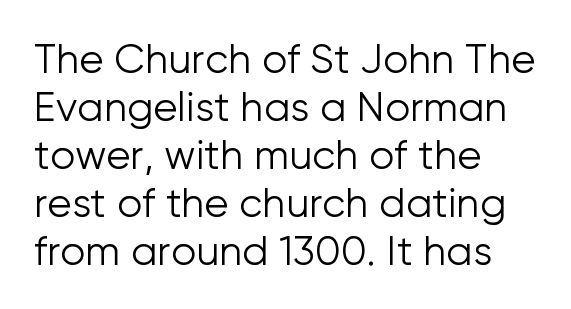
The image shows 40 px light sans-serif type, upright; set left-aligned, line spacing 1.2x, normal letter spacing, not underlined; low stroke contrast and a medium x-height.
